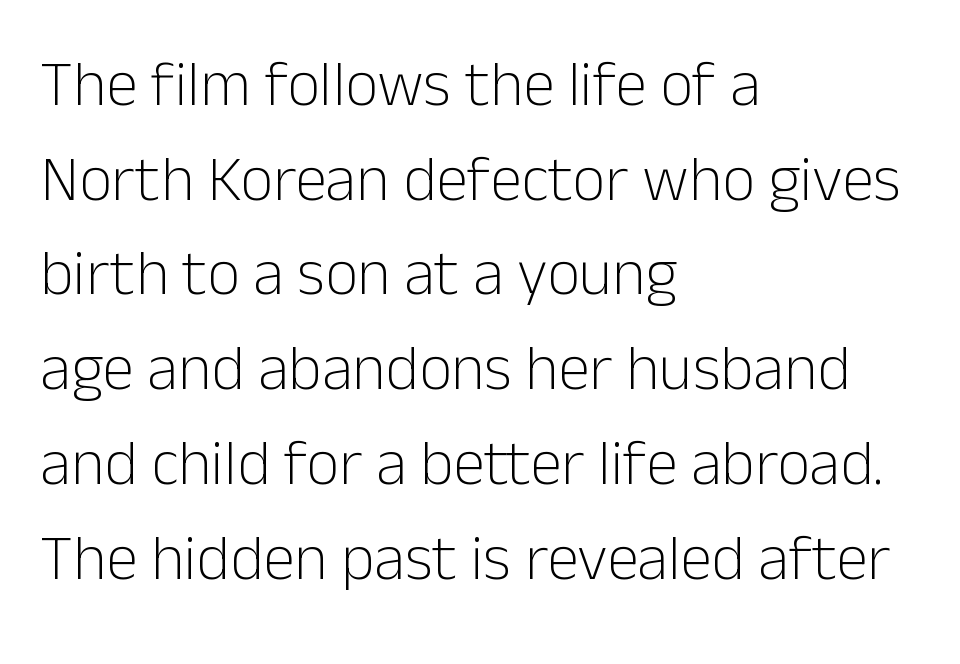
Q: Is the text bold? A: No.
Q: Is the text italic (slanted)? A: No, it is upright.
Q: Is the typeface a serif or a sans-serif typeface? A: Sans-serif.
Q: Is the text underlined? A: No.
Q: How is the paragraph aligned? A: Left-aligned.
Q: Is the spacing between letters normal or unusually wide? A: Normal.
Q: Is the spacing between lines tight, normal or loose? A: Normal.
Q: Width (condensed, normal, or wide)? A: Normal.
Q: Stroke contrast? A: Low.
Q: x-height? A: Medium.
Q: Monospaced? A: No.
